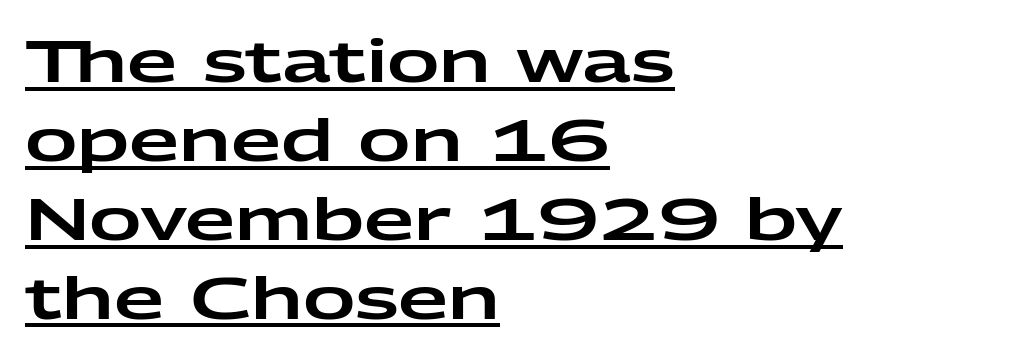
The image shows 58 px wide sans-serif type, upright; set left-aligned, normal line spacing (1.36x), normal letter spacing, underlined; low stroke contrast and a medium x-height.
